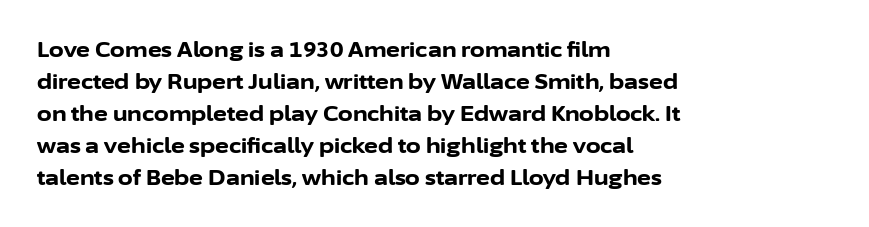
Q: Is the text bold? A: Yes.
Q: Is the text italic (slanted)? A: No, it is upright.
Q: Is the text underlined? A: No.
Q: How is the paragraph aligned? A: Left-aligned.
Q: Is the spacing between letters normal or unusually wide? A: Normal.
Q: Is the spacing between lines tight, normal or loose? A: Normal.
